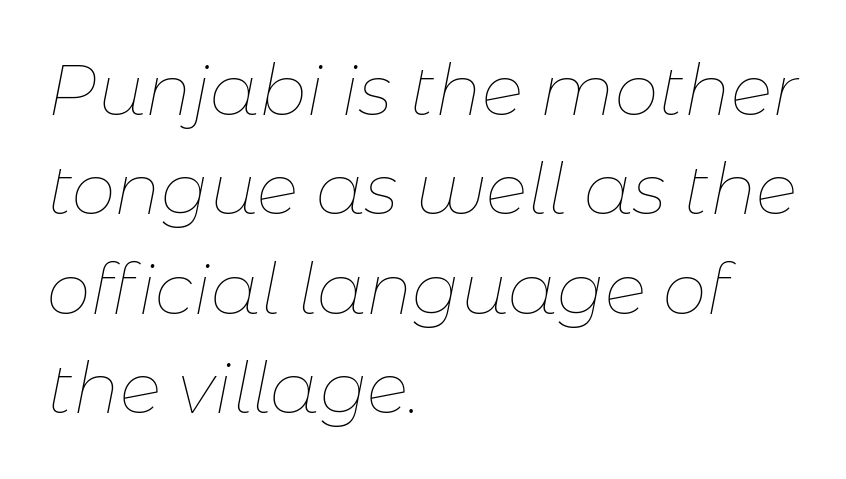
{"italic": "yes", "lean": "right", "slant_degrees": 11, "bold": "no", "weight": "thin", "width": "normal", "stroke_contrast": "low", "x_height": "medium", "monospaced": "no", "underline": "no", "align": "left", "line_spacing": "normal", "line_spacing_ratio": 1.42, "letter_spacing": "normal", "letter_spacing_em": 0.0, "glyph_px": 70}
